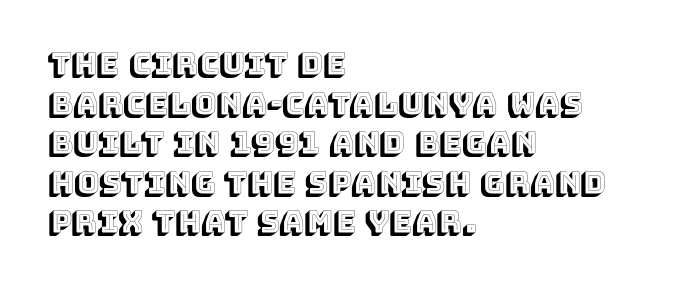
The image shows 30 px text type, upright; set left-aligned, normal line spacing (1.32x), normal letter spacing, not underlined; a large x-height.
